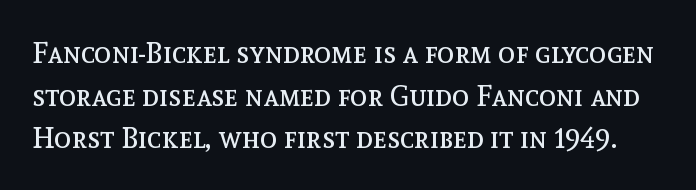
The image shows 29 px regular-weight type, upright; set normal line spacing (1.47x), normal letter spacing, not underlined; a medium x-height.
